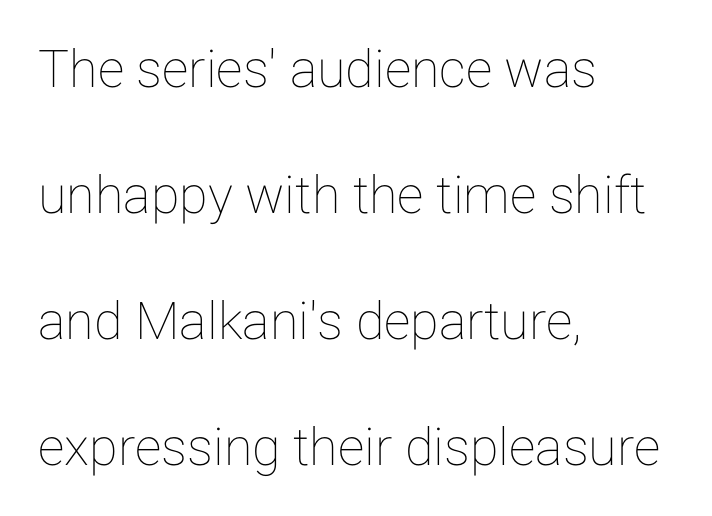
{"italic": "no", "width": "normal", "stroke_contrast": "low", "x_height": "medium", "monospaced": "no", "underline": "no", "align": "left", "line_spacing": "loose", "line_spacing_ratio": 2.42, "letter_spacing": "normal", "letter_spacing_em": 0.0, "glyph_px": 52}
